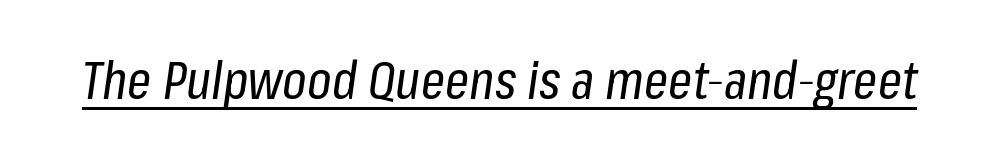
Q: Is the text bold? A: No.
Q: Is the text italic (slanted)? A: Yes, it leans right by about 8 degrees.
Q: Is the text underlined? A: Yes.
Q: Is the spacing between letters normal or unusually wide? A: Normal.
Q: Width (condensed, normal, or wide)? A: Condensed.
Q: Stroke contrast? A: Low.
Q: x-height? A: Medium.
Q: Monospaced? A: No.
